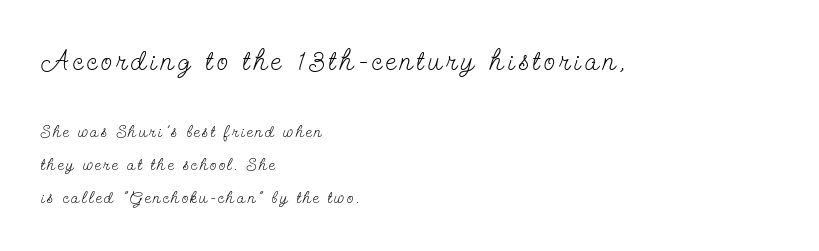
The image shows 29 px light, condensed serif type; set left-aligned, loose line spacing (1.94x), not underlined; the first (top) block is 1.71x larger; low stroke contrast and a small x-height.
